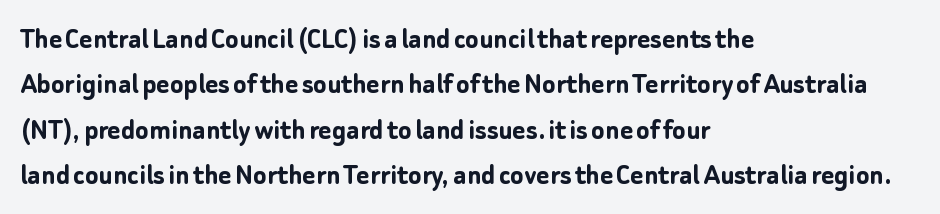
Is this a sans? Yes — the strokes have no serifs. Check under the words: just untouched page. Every letter is thick-stroked: bold, no question. The letters stand straight up with perfectly vertical stems. Here the glyphs are tracked normally, forming tight word shapes.
